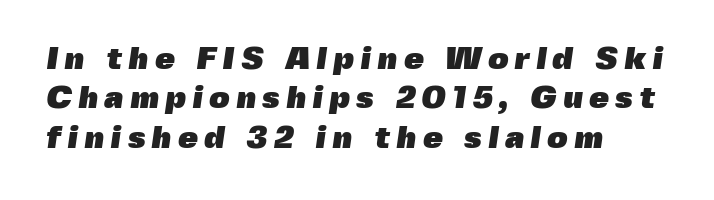
This is sans-serif lettering, the kind often seen on screens and signage. The text block is weighted toward the left margin, trailing off unevenly rightward. Words float on clear page, feet unadorned. The characters look thick and weighty, a clear bold.
